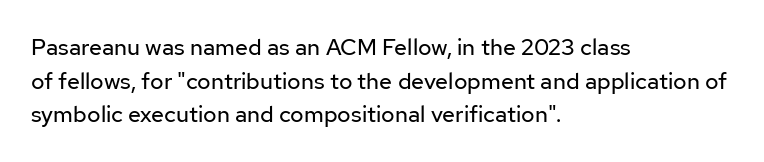
The image shows 23 px text type, upright; set left-aligned, normal line spacing (1.46x), normal letter spacing, not underlined.
